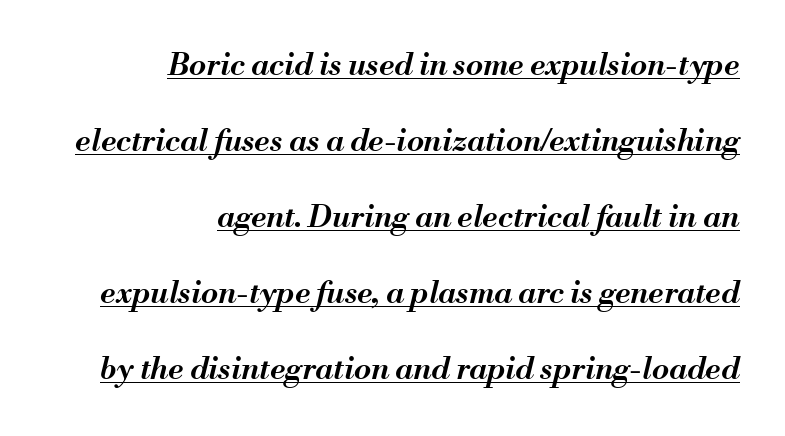
{"italic": "yes", "lean": "right", "slant_degrees": 13, "bold": "semi", "weight": "semibold", "width": "normal", "stroke_contrast": "medium", "x_height": "small", "monospaced": "no", "underline": "yes", "align": "right", "line_spacing": "loose", "line_spacing_ratio": 2.45, "letter_spacing": "normal", "letter_spacing_em": 0.0, "glyph_px": 31}
